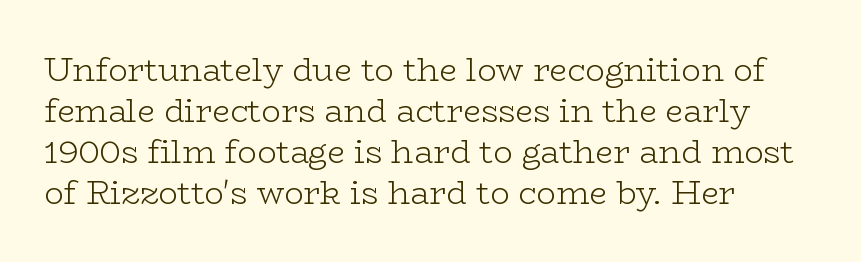
The image shows 32 px light, wide serif type, upright; set left-aligned, normal line spacing (1.28x), normal letter spacing, not underlined; low stroke contrast and a medium x-height.
